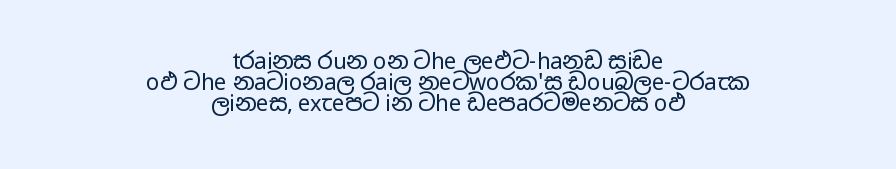
The lines in this sample share a center point and differ in where they start and stop. Spacing between characters is what you'd get straight out of the box. Nope, not italic — everything's standing straight. The letterforms sit at book weight or below. The space between consecutive lines is stingy. Anything drawn beneath the words? Only blank space.
